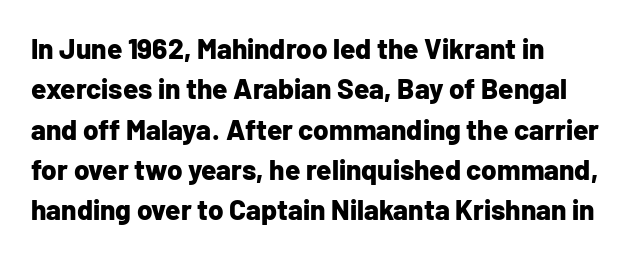
Set as a true bold cut, around the 700 mark. Horizontally, the lines are justified to the leading edge only. Spacing verdict: proportional, widths tailored to each character. The letters stand upright; this is a roman face. Type without underlining. This rendering leaves character spacing at its baseline value.
